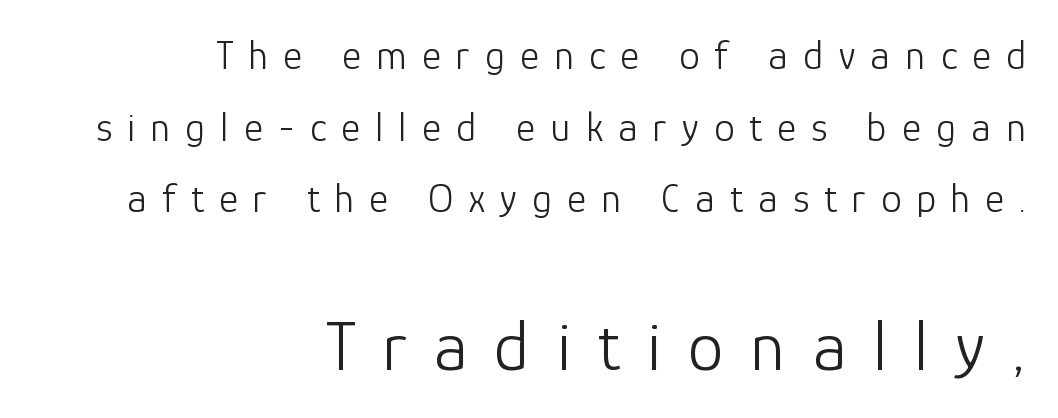
{"serif": "no", "italic": "no", "bold": "no", "weight": "light", "width": "normal", "stroke_contrast": "low", "x_height": "medium", "monospaced": "no", "underline": "no", "align": "right", "line_spacing_ratio": 1.75, "letter_spacing": "wide", "letter_spacing_em": 0.37, "larger_block": "second", "size_ratio": 1.76, "glyph_px": 72}
